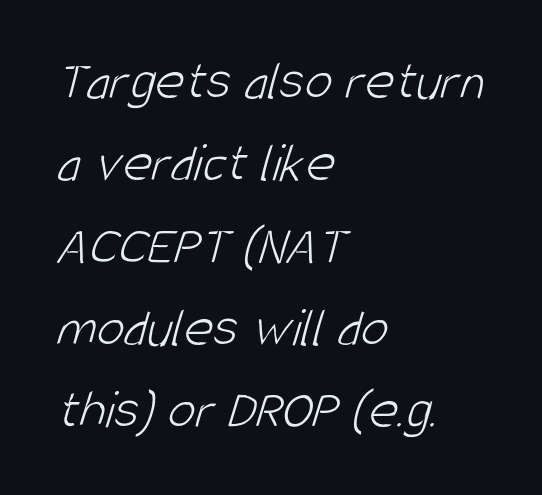
Q: Is the text bold? A: No.
Q: Is the typeface a serif or a sans-serif typeface? A: Sans-serif.
Q: Is the text underlined? A: No.
Q: How is the paragraph aligned? A: Left-aligned.
Q: Is the spacing between letters normal or unusually wide? A: Normal.
Q: Is the spacing between lines tight, normal or loose? A: Normal.
Q: Width (condensed, normal, or wide)? A: Condensed.
Q: Stroke contrast? A: Low.
Q: x-height? A: Large.
Q: Monospaced? A: No.
